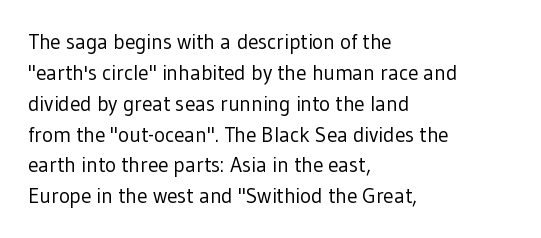
Q: Is the text bold? A: No.
Q: Is the text italic (slanted)? A: No, it is upright.
Q: Is the text underlined? A: No.
Q: How is the paragraph aligned? A: Left-aligned.
Q: Is the spacing between letters normal or unusually wide? A: Normal.
Q: Is the spacing between lines tight, normal or loose? A: Normal.
